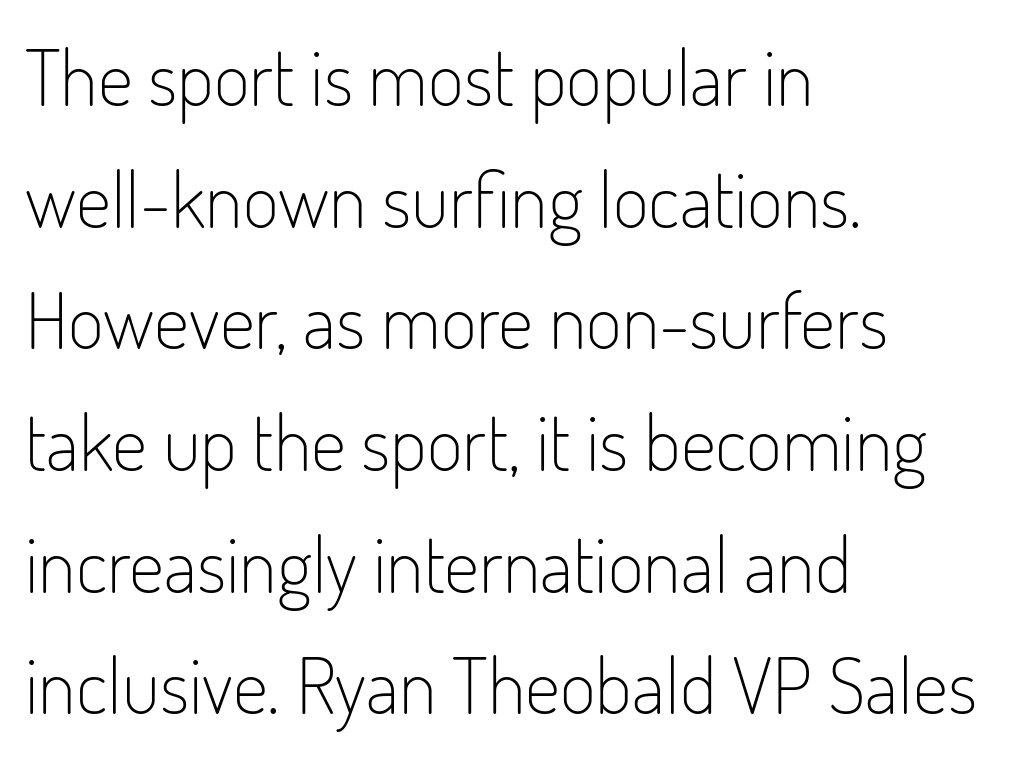
{"serif": "no", "italic": "no", "bold": "no", "weight": "light", "width": "condensed", "stroke_contrast": "low", "x_height": "small", "monospaced": "no", "underline": "no", "align": "left", "line_spacing": "normal", "line_spacing_ratio": 1.56, "letter_spacing": "normal", "letter_spacing_em": 0.0, "glyph_px": 78}
